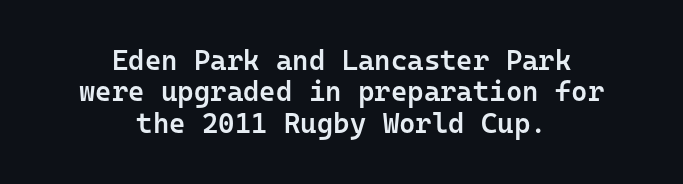
The image shows 28 px semibold sans-serif type, upright, monospaced; set centered, tight line spacing (1.12x), normal letter spacing, not underlined; low stroke contrast and a medium x-height.
